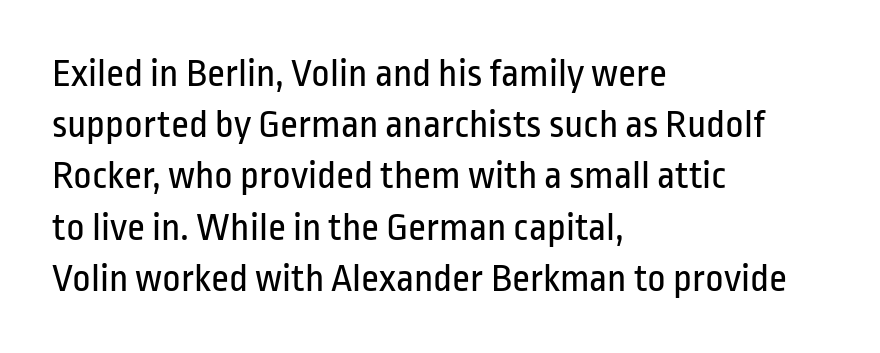
The image shows 40 px regular-weight, condensed sans-serif type, upright; set left-aligned, normal line spacing (1.28x), normal letter spacing, not underlined; low stroke contrast and a medium x-height.
